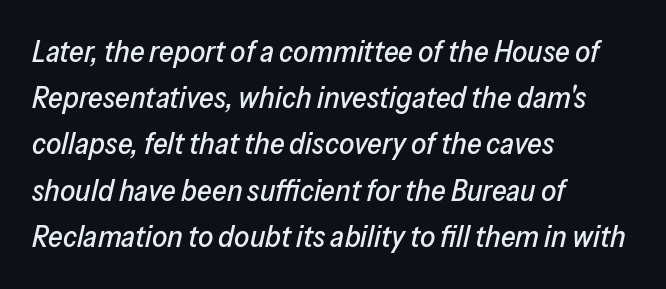
The image shows 30 px text type, italic (leaning right); set left-aligned, normal line spacing (1.54x), normal letter spacing, not underlined; low stroke contrast and a medium x-height.
